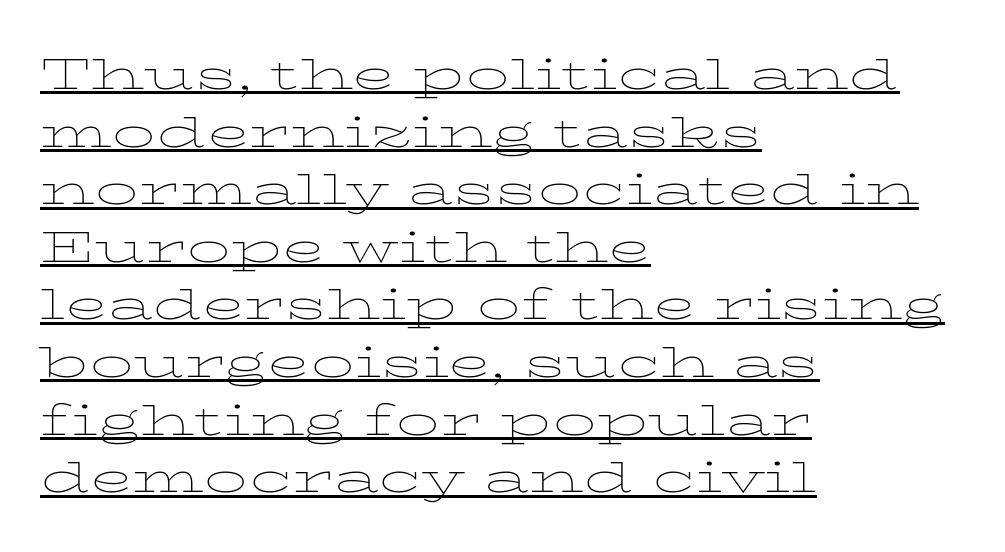
Q: Is the text bold? A: No.
Q: Is the text italic (slanted)? A: No, it is upright.
Q: Is the typeface a serif or a sans-serif typeface? A: Serif.
Q: Is the text underlined? A: Yes.
Q: How is the paragraph aligned? A: Left-aligned.
Q: Is the spacing between letters normal or unusually wide? A: Normal.
Q: Is the spacing between lines tight, normal or loose? A: Normal.
Q: Width (condensed, normal, or wide)? A: Wide.
Q: Stroke contrast? A: Low.
Q: x-height? A: Medium.
Q: Monospaced? A: No.
